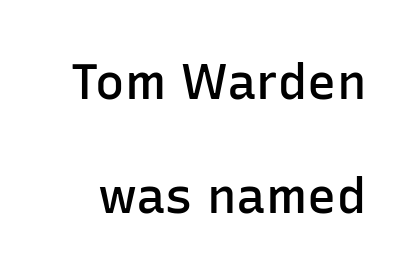
Q: Is the text bold? A: Semi-bold.
Q: Is the text italic (slanted)? A: No, it is upright.
Q: Is the typeface a serif or a sans-serif typeface? A: Sans-serif.
Q: Is the text underlined? A: No.
Q: Is the spacing between letters normal or unusually wide? A: Normal.
Q: Is the spacing between lines tight, normal or loose? A: Loose.
Q: Width (condensed, normal, or wide)? A: Normal.
Q: Stroke contrast? A: Low.
Q: x-height? A: Medium.
Q: Monospaced? A: No.
